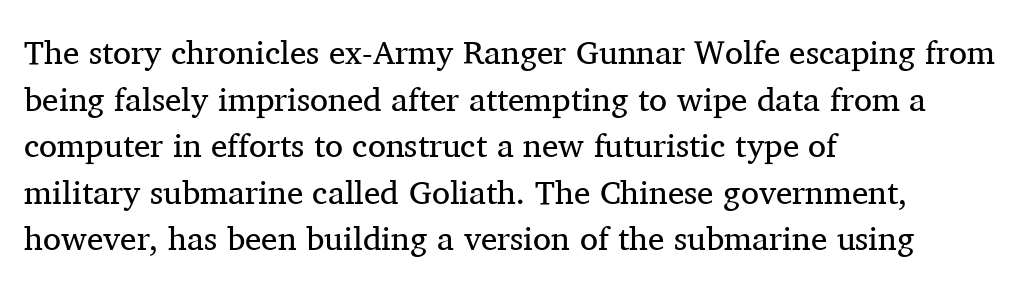
The image shows 33 px regular-weight serif type, upright; set left-aligned, normal line spacing (1.41x), normal letter spacing, not underlined; medium stroke contrast and a medium x-height.
